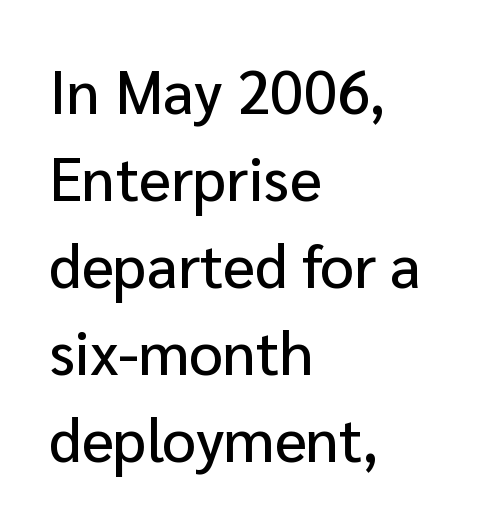
The image shows 60 px sans-serif type, upright; set left-aligned, normal line spacing (1.45x), normal letter spacing, not underlined; low stroke contrast and a medium x-height.
